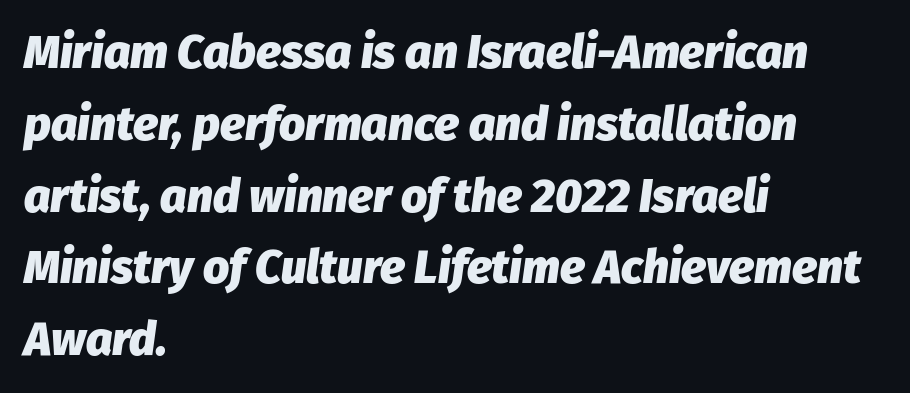
Q: Is the text bold? A: Yes.
Q: Is the text italic (slanted)? A: Yes, it leans right by about 8 degrees.
Q: Is the text underlined? A: No.
Q: How is the paragraph aligned? A: Left-aligned.
Q: Is the spacing between letters normal or unusually wide? A: Normal.
Q: Is the spacing between lines tight, normal or loose? A: Normal.
Q: Width (condensed, normal, or wide)? A: Normal.
Q: Stroke contrast? A: Low.
Q: x-height? A: Medium.
Q: Monospaced? A: No.
